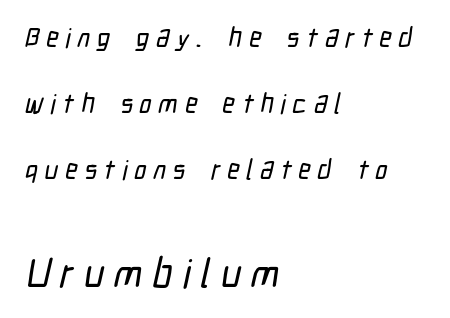
Is this a fixed-width face? No — the glyphs have proportional, varying widths. Are there feet on the stems? There aren't — it's a sans. The glyphs are unaccompanied by any horizontal stroke below them. These lines stack with their left ends in a neat column. Character size in the trailing block exceeds that of the leading block.
